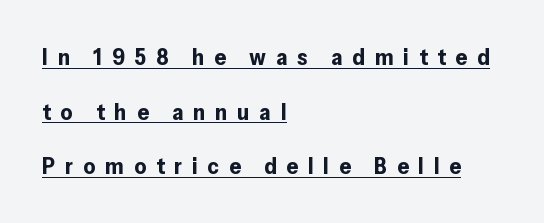
The image shows 23 px bold type, upright; set left-aligned, loose line spacing (2.37x), unusually wide letter spacing (+0.43 em), underlined.
